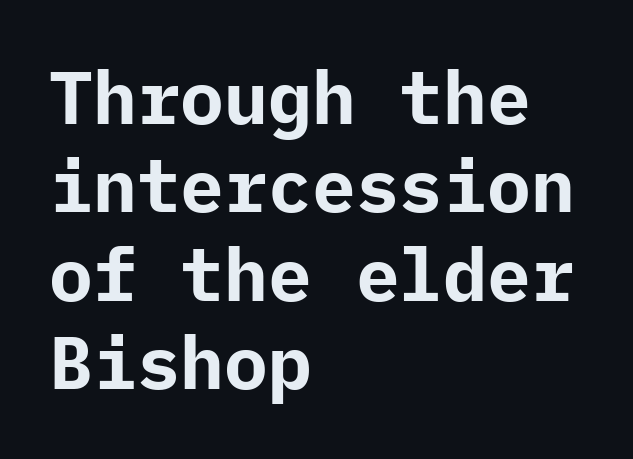
Only glyphs here, with clear space below each row. Every letter is thick-stroked: bold, no question. Short and long lines alike share a common starting point at left. The font's upright variant was chosen for this text. The face used here is rendered with its standard letterfit.
